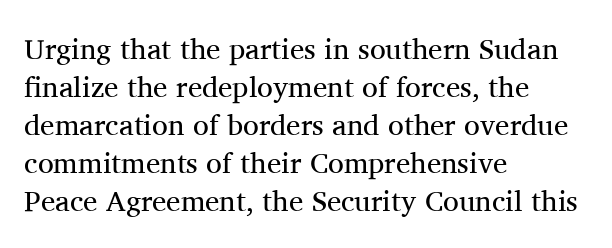
{"serif": "yes", "italic": "no", "bold": "no", "weight": "regular", "width": "normal", "stroke_contrast": "medium", "x_height": "medium", "monospaced": "no", "underline": "no", "align": "left", "line_spacing": "normal", "line_spacing_ratio": 1.31, "letter_spacing": "normal", "letter_spacing_em": 0.0, "glyph_px": 29}
